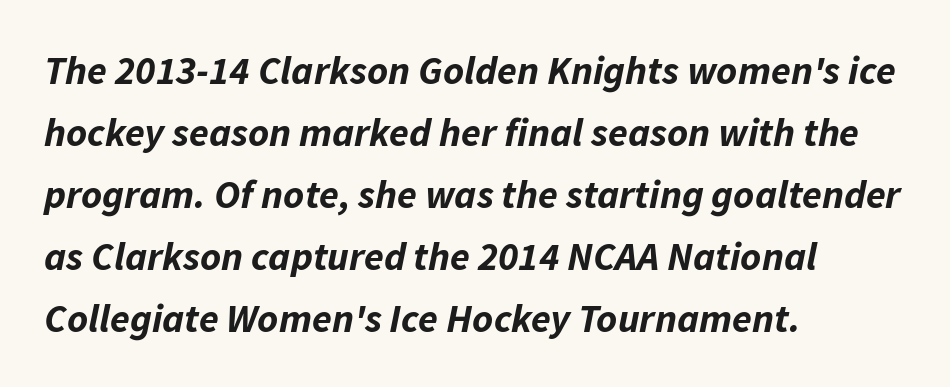
{"italic": "yes", "lean": "right", "slant_degrees": 11, "bold": "yes", "weight": "bold", "width": "normal", "stroke_contrast": "low", "x_height": "medium", "monospaced": "no", "underline": "no", "align": "left", "line_spacing": "normal", "line_spacing_ratio": 1.55, "letter_spacing": "normal", "letter_spacing_em": 0.0, "glyph_px": 40}
